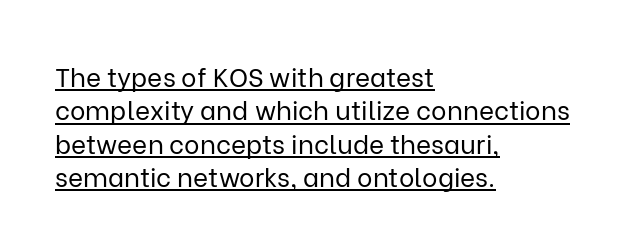
Q: Is the text bold? A: No.
Q: Is the text italic (slanted)? A: No, it is upright.
Q: Is the text underlined? A: Yes.
Q: How is the paragraph aligned? A: Left-aligned.
Q: Is the spacing between letters normal or unusually wide? A: Normal.
Q: Is the spacing between lines tight, normal or loose? A: Normal.
